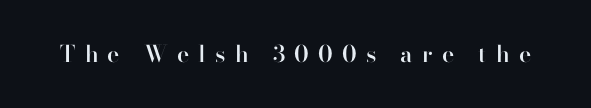
The image shows 23 px text type, upright; set unusually wide letter spacing (+0.4 em), not underlined.
